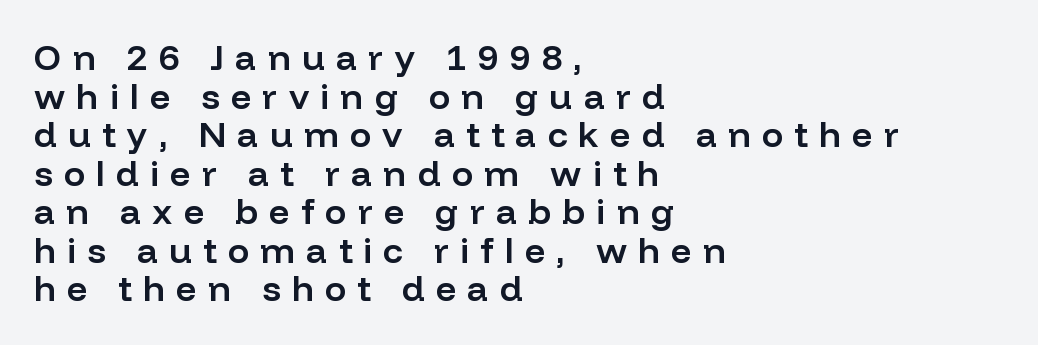
The image shows 36 px semibold sans-serif type, upright; set left-aligned, tight line spacing (1.07x), unusually wide letter spacing (+0.31 em), not underlined; low stroke contrast and a medium x-height.
